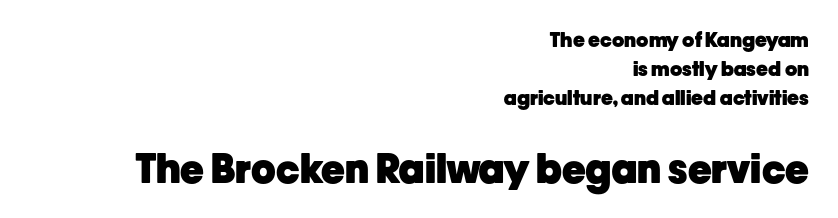
The image shows 40 px heavy sans-serif type, upright; set right-aligned, normal line spacing (1.45x), normal letter spacing, not underlined; the second (bottom) block is 2.0x larger; low stroke contrast and a medium x-height.
